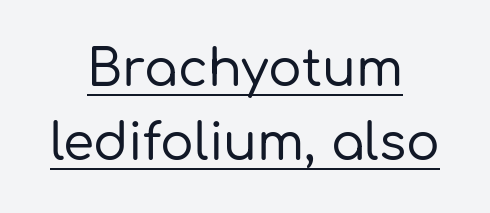
The image shows 50 px sans-serif type, upright; set centered, normal line spacing (1.48x), normal letter spacing, underlined; low stroke contrast and a medium x-height.
